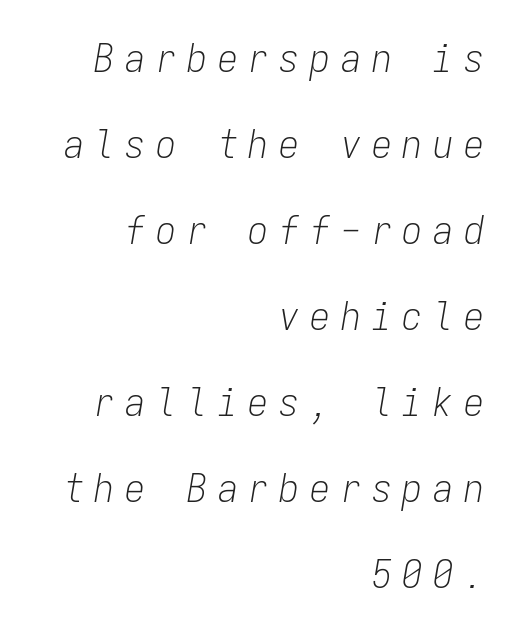
Q: Is the text bold? A: No.
Q: Is the text italic (slanted)? A: Yes, it leans right by about 9 degrees.
Q: Is the text underlined? A: No.
Q: How is the paragraph aligned? A: Right-aligned.
Q: Is the spacing between letters normal or unusually wide? A: Unusually wide.
Q: Is the spacing between lines tight, normal or loose? A: Loose.
Q: Width (condensed, normal, or wide)? A: Condensed.
Q: Stroke contrast? A: Low.
Q: x-height? A: Medium.
Q: Monospaced? A: Yes.
